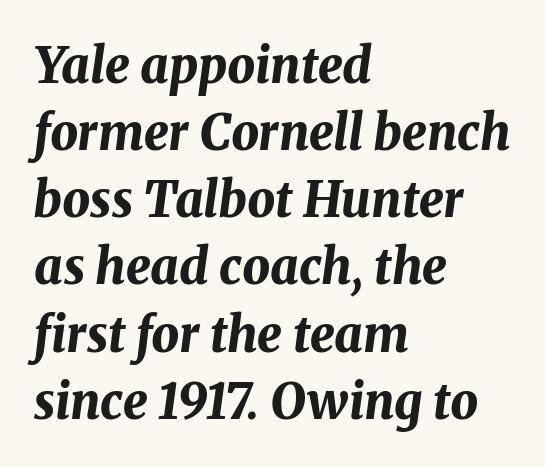
Q: Is the text bold? A: Yes.
Q: Is the text italic (slanted)? A: Yes, it leans right by about 8 degrees.
Q: Is the text underlined? A: No.
Q: How is the paragraph aligned? A: Left-aligned.
Q: Is the spacing between letters normal or unusually wide? A: Normal.
Q: Is the spacing between lines tight, normal or loose? A: Normal.
Q: Width (condensed, normal, or wide)? A: Normal.
Q: Stroke contrast? A: Medium.
Q: x-height? A: Medium.
Q: Monospaced? A: No.
